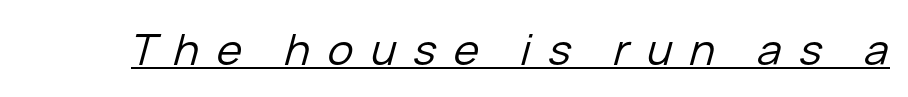
The weight tops out at a normal text grade. Students, note that the glyphs here are deliberately spaced far apart. A continuous stroke trails under the words, as in a hyperlink. Looks like regular typesetting: each glyph gets only the width it needs. Style check: oblique.
